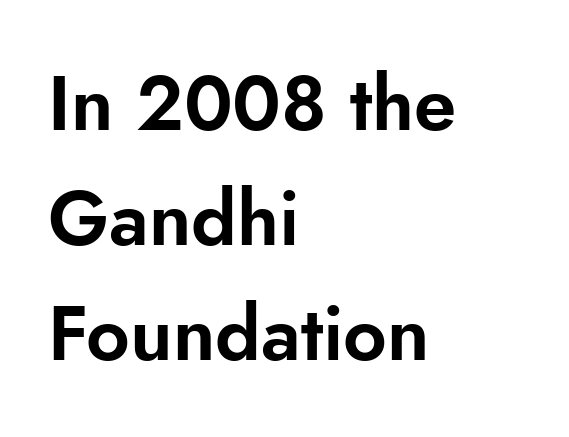
Spacing verdict: proportional, widths tailored to each character. This rendering uses left alignment, leaving the right contour irregular. Typographically, this falls in the sans-serif category. A bare baseline throughout the passage. A typesetter would mark this as roman, not italic. This rendering leaves character spacing at its baseline value.
